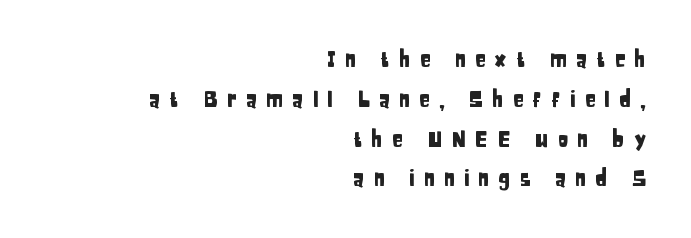
Q: Is the text italic (slanted)? A: No, it is upright.
Q: Is the text underlined? A: No.
Q: How is the paragraph aligned? A: Right-aligned.
Q: Is the spacing between letters normal or unusually wide? A: Unusually wide.
